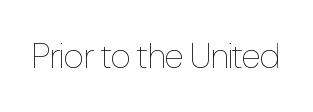
The image shows 36 px thin, condensed type, upright; set normal letter spacing, not underlined; low stroke contrast and a medium x-height.
